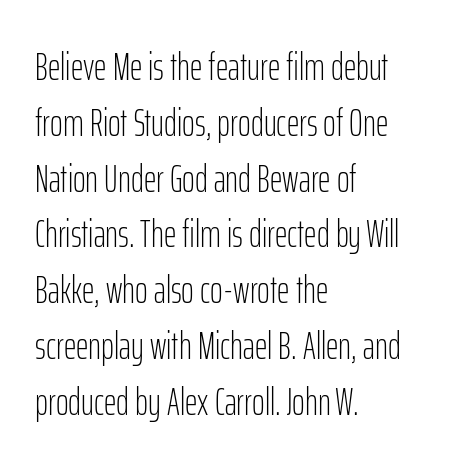
The image shows 39 px light, condensed sans-serif type, upright; set left-aligned, normal line spacing (1.43x), normal letter spacing, not underlined; low stroke contrast and a medium x-height.
